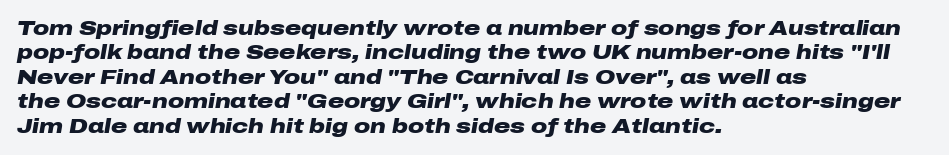
Q: Is the text bold? A: Yes.
Q: Is the text italic (slanted)? A: Yes, it leans right by about 10 degrees.
Q: Is the text underlined? A: No.
Q: How is the paragraph aligned? A: Left-aligned.
Q: Is the spacing between letters normal or unusually wide? A: Normal.
